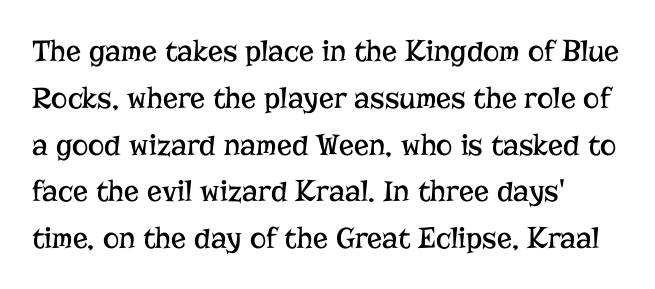
The image shows 31 px regular-weight serif type, upright; set normal line spacing (1.51x), normal letter spacing, not underlined; low stroke contrast and a medium x-height.
